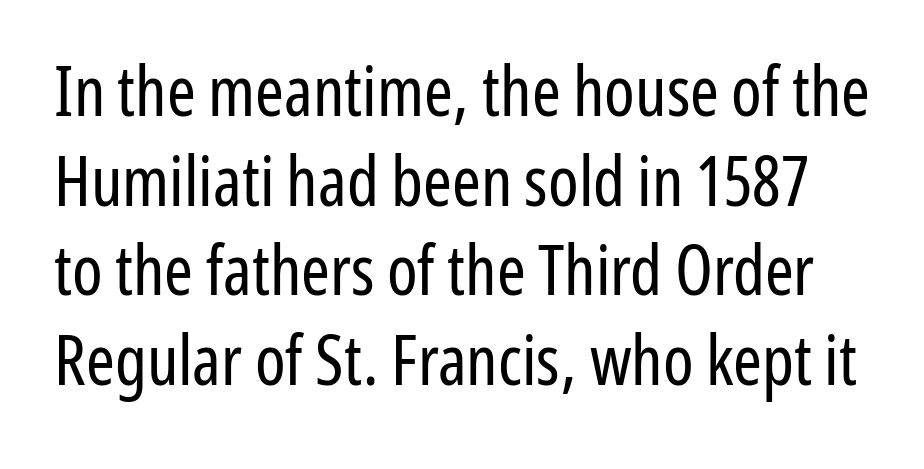
Q: Is the text bold? A: No.
Q: Is the text italic (slanted)? A: No, it is upright.
Q: Is the typeface a serif or a sans-serif typeface? A: Sans-serif.
Q: Is the text underlined? A: No.
Q: Is the spacing between letters normal or unusually wide? A: Normal.
Q: Is the spacing between lines tight, normal or loose? A: Normal.
Q: Width (condensed, normal, or wide)? A: Condensed.
Q: Stroke contrast? A: Low.
Q: x-height? A: Medium.
Q: Monospaced? A: No.
